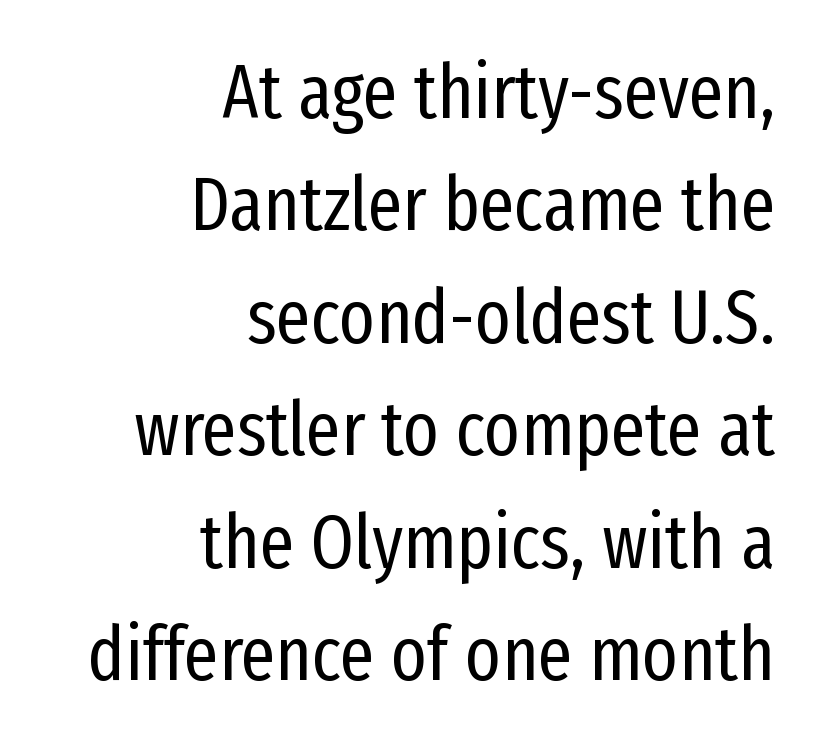
{"serif": "no", "italic": "no", "bold": "no", "weight": "regular", "width": "condensed", "stroke_contrast": "low", "x_height": "medium", "monospaced": "no", "underline": "no", "align": "right", "line_spacing": "normal", "line_spacing_ratio": 1.48, "letter_spacing": "normal", "letter_spacing_em": 0.0, "glyph_px": 76}
